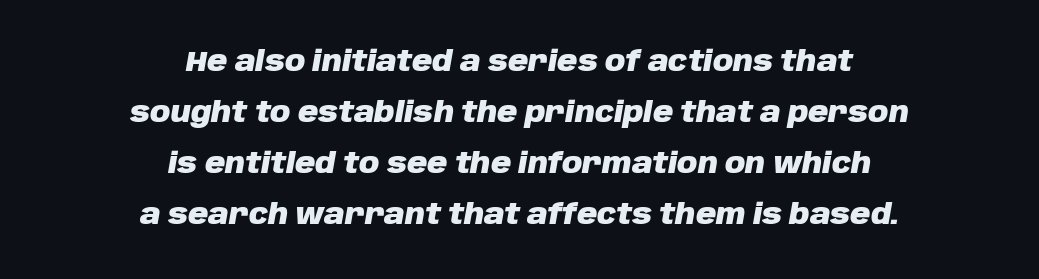
Q: Is the text bold? A: Yes.
Q: Is the text italic (slanted)? A: Yes, it leans right by about 10 degrees.
Q: Is the text underlined? A: No.
Q: How is the paragraph aligned? A: Centered.
Q: Is the spacing between letters normal or unusually wide? A: Normal.
Q: Width (condensed, normal, or wide)? A: Normal.
Q: Stroke contrast? A: Low.
Q: x-height? A: Large.
Q: Monospaced? A: No.
